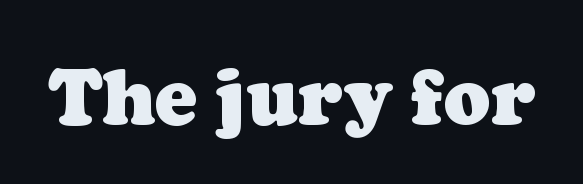
Q: Is the text bold? A: Yes.
Q: Is the typeface a serif or a sans-serif typeface? A: Serif.
Q: Is the text underlined? A: No.
Q: Is the spacing between letters normal or unusually wide? A: Normal.
Q: Width (condensed, normal, or wide)? A: Normal.
Q: Stroke contrast? A: Low.
Q: x-height? A: Medium.
Q: Monospaced? A: No.
